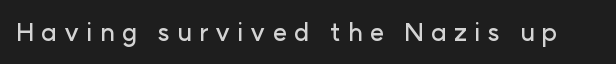
{"italic": "no", "underline": "no", "letter_spacing": "wide", "letter_spacing_em": 0.28, "glyph_px": 25}
